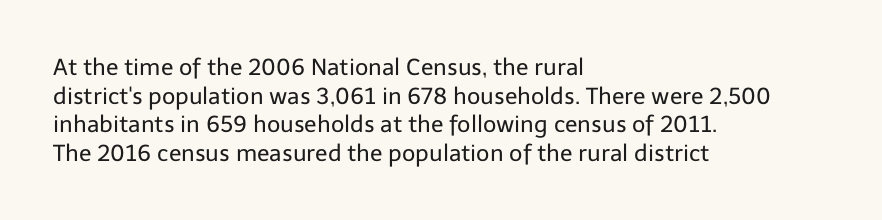
Beneath every word, the page is bare. On a weight scale, this lands at 450 or below. Look at the tracking — it's just the regular setting, nothing added. The typesetter chose a ragged-right arrangement here. Upright lettering throughout.
